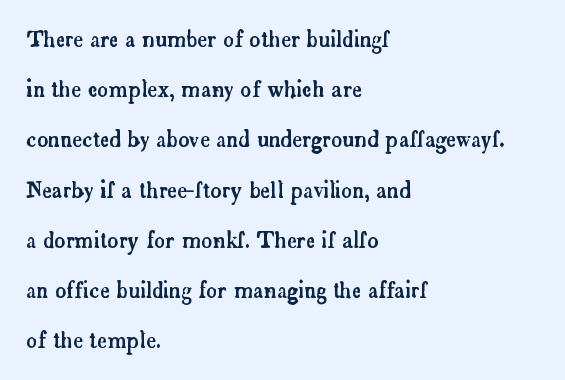
Line spacing here is loose. Here the glyphs are tracked normally, forming tight word shapes. A typesetter would mark this as roman, not italic. This rendering uses left alignment, leaving the right contour irregular. Letters rest on an invisible, unmarked baseline.
